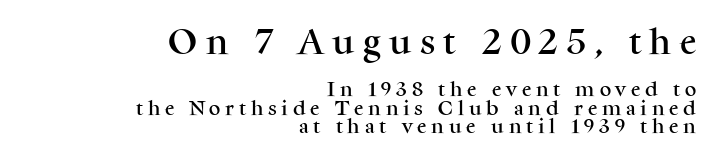
The image shows 28 px serif type, upright; set right-aligned, tight line spacing (1.14x), unusually wide letter spacing (+0.3 em), not underlined; the first (top) block is 1.75x larger; medium stroke contrast and a medium x-height.
